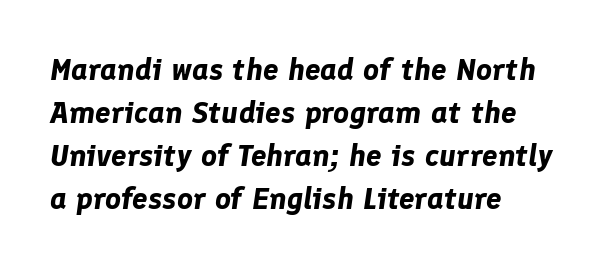
An italicized treatment has been applied to the whole sample. The rendering uses natural spacing where letterforms have individual widths. Between one letter and the next there's only the usual sliver of space. This sample is left-justified, so line endings fall wherever the words run out.
